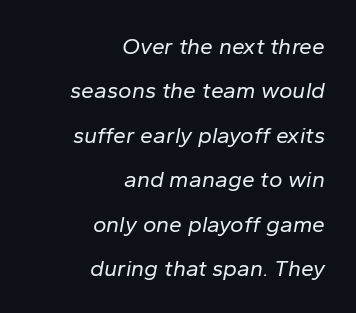
The rendering keeps characters at their native spacing. If you drew a ruler down the right edge, every line would touch it. Words float on clear page, feet unadorned. You could fit nearly another row in the gap between these rows. Stems and bowls with no extra thickness — not bold.
